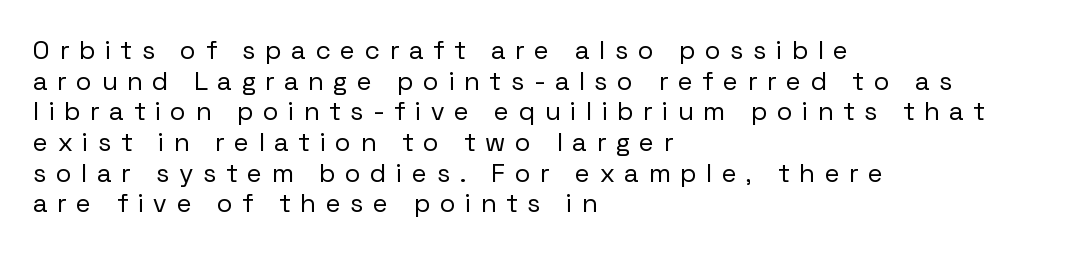
{"italic": "no", "bold": "no", "underline": "no", "align": "left", "line_spacing_ratio": 1.18, "letter_spacing": "wide", "letter_spacing_em": 0.38, "glyph_px": 26}
